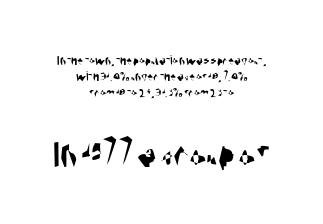
The image shows 40 px condensed sans-serif type; set centered, tight line spacing (1.14x), normal letter spacing, not underlined; the second (bottom) block is 2.86x larger; medium stroke contrast and a large x-height.
